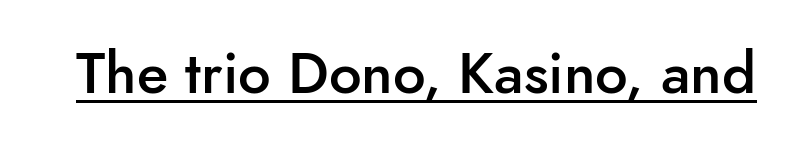
Q: Is the text bold? A: Semi-bold.
Q: Is the text italic (slanted)? A: No, it is upright.
Q: Is the typeface a serif or a sans-serif typeface? A: Sans-serif.
Q: Is the text underlined? A: Yes.
Q: Is the spacing between letters normal or unusually wide? A: Normal.
Q: Width (condensed, normal, or wide)? A: Normal.
Q: Stroke contrast? A: Low.
Q: x-height? A: Small.
Q: Monospaced? A: No.
